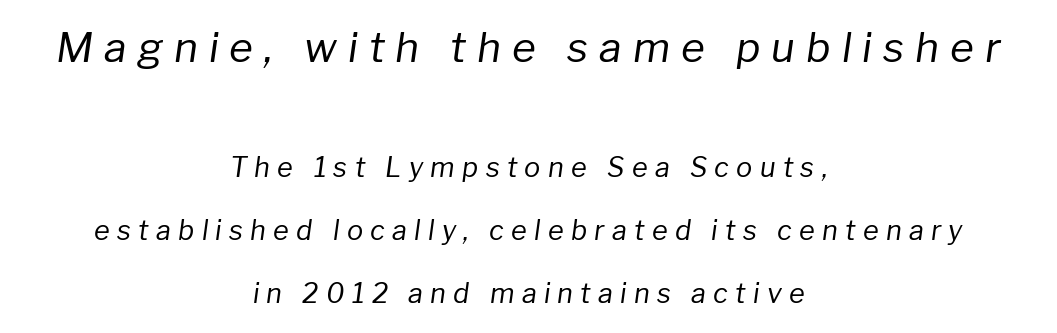
The image shows 41 px regular-weight type, italic (leaning right); set centered, loose line spacing (2.33x), unusually wide letter spacing (+0.27 em), not underlined; the first (top) block is 1.52x larger; low stroke contrast and a medium x-height.
